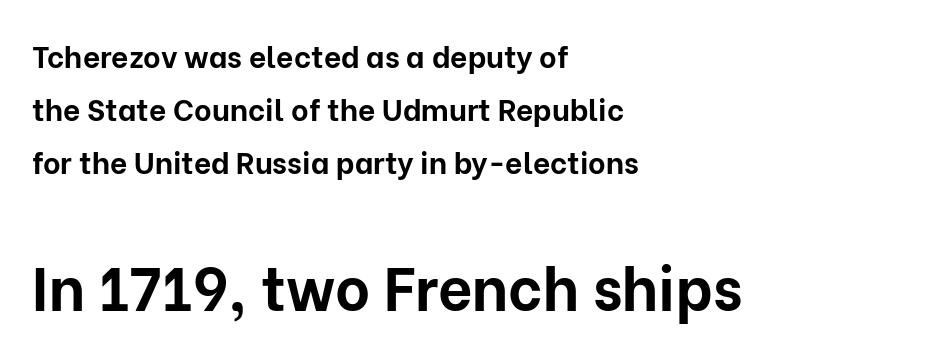
These lines carry a lot of weight — the face is fully bold. Left-aligned paragraph, ragged on the right. Size contrast runs from small at the top to large at the bottom. The passage shown is typed in a proportional face where columns would drift.
